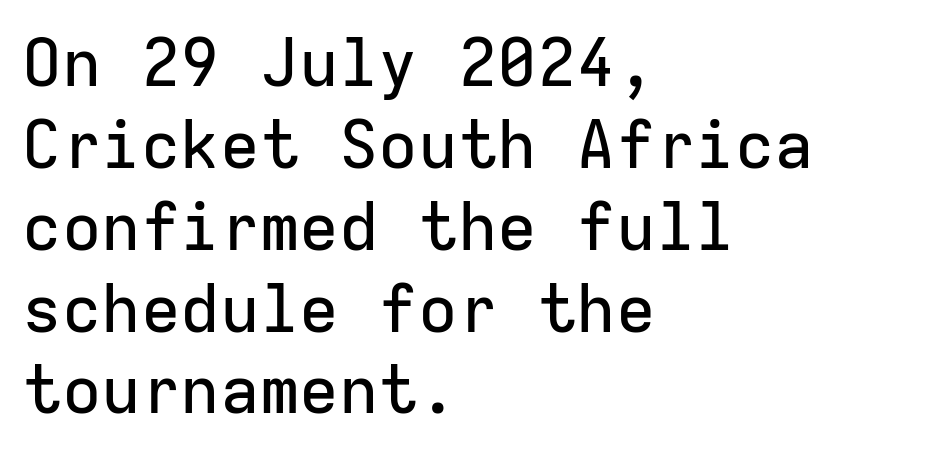
Q: Is the text italic (slanted)? A: No, it is upright.
Q: Is the typeface a serif or a sans-serif typeface? A: Sans-serif.
Q: Is the text underlined? A: No.
Q: How is the paragraph aligned? A: Left-aligned.
Q: Is the spacing between letters normal or unusually wide? A: Normal.
Q: Width (condensed, normal, or wide)? A: Normal.
Q: Stroke contrast? A: Low.
Q: x-height? A: Medium.
Q: Monospaced? A: Yes.
